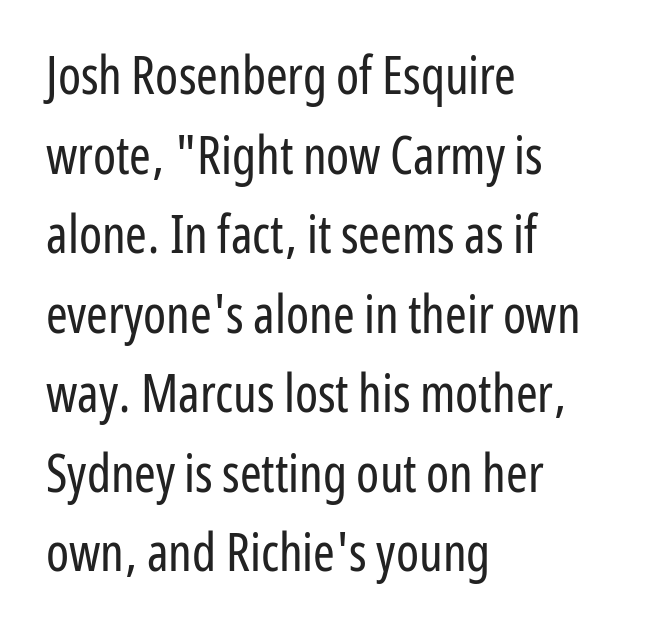
The image shows 52 px regular-weight, condensed sans-serif type, upright; set left-aligned, normal line spacing (1.53x), normal letter spacing, not underlined; low stroke contrast and a medium x-height.
